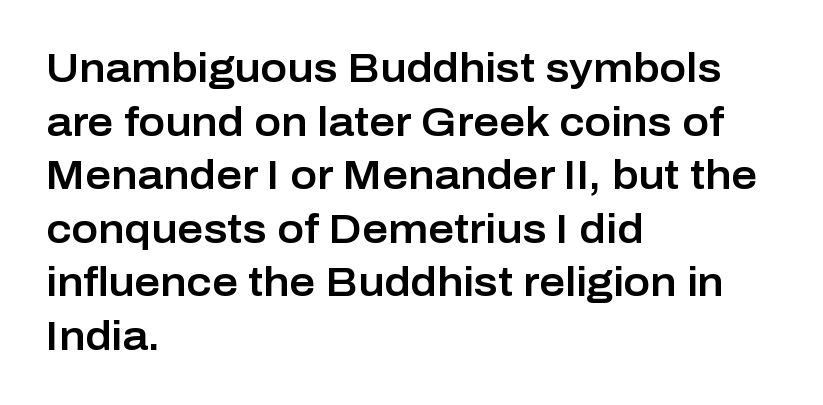
Whoever set this chose a conventional vertical rhythm. A typesetter would mark this as roman, not italic. Anything drawn beneath the words? Only blank space. Grotesque or geometric, the face here clearly has no serifs.
